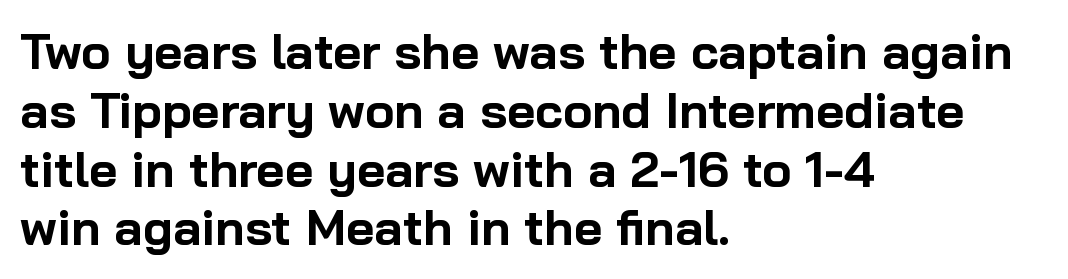
{"serif": "no", "italic": "no", "bold": "yes", "weight": "bold", "width": "normal", "stroke_contrast": "low", "x_height": "medium", "monospaced": "no", "underline": "no", "align": "left", "line_spacing_ratio": 1.2, "letter_spacing": "normal", "letter_spacing_em": 0.0, "glyph_px": 49}
